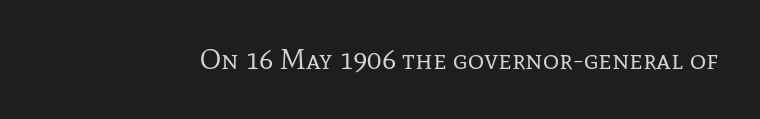
A typesetter would call this proportional, since set widths differ per character. This is roman type, the default non-slanted kind. The rendering keeps characters at their native spacing. Clear beneath every line of the passage. Old-style or modern, the face here clearly has serifs. Stems and bowls with no extra thickness — not bold.
